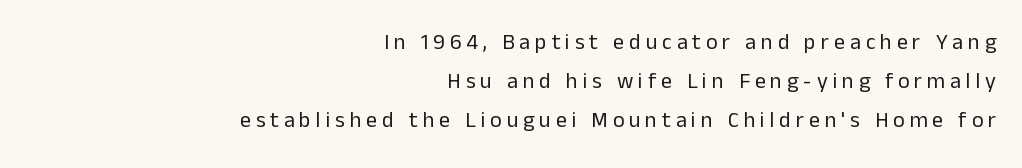
The space directly below the letters is spotless. Observe the wide spacing: letters keep a clear distance from each other. The compositor pushed each line to the right boundary. You can tell it's not italic because the verticals are truly vertical.
